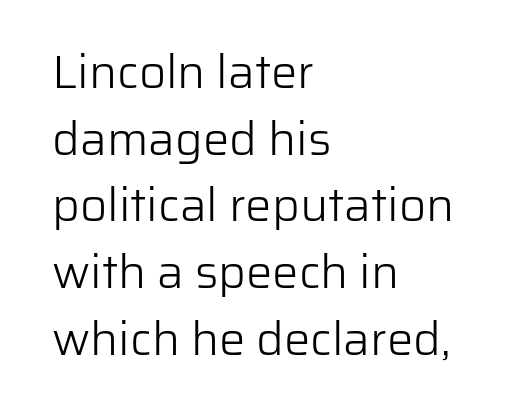
Weight class: somewhere from thin through regular. Posture: upright roman. Reading down the block, your eye returns to a fixed left position each line. Only glyphs here, with clear space below each row. The face used here is rendered with its standard letterfit.
